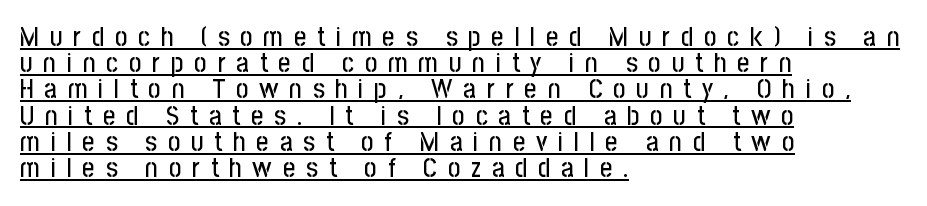
{"italic": "no", "underline": "yes", "align": "left", "line_spacing": "tight", "line_spacing_ratio": 0.97, "letter_spacing": "wide", "letter_spacing_em": 0.4, "glyph_px": 27}
